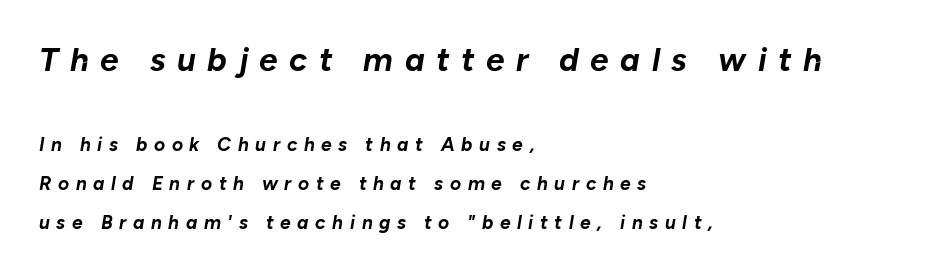
Q: Is the text bold? A: Yes.
Q: Is the text italic (slanted)? A: Yes, it leans right by about 10 degrees.
Q: Is the text underlined? A: No.
Q: How is the paragraph aligned? A: Left-aligned.
Q: Is the spacing between letters normal or unusually wide? A: Unusually wide.
Q: Is the spacing between lines tight, normal or loose? A: Loose.
Q: Which block of text is set in a larger size, the first (top) or the second (bottom)? A: The first (top) one.
Q: Width (condensed, normal, or wide)? A: Normal.
Q: Stroke contrast? A: Low.
Q: x-height? A: Medium.
Q: Monospaced? A: No.
